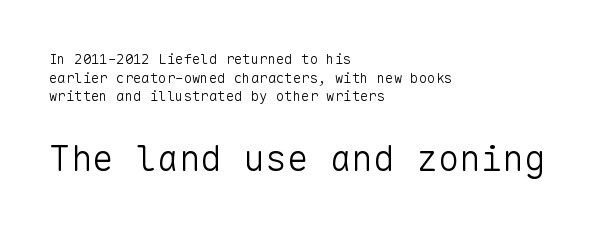
Line beginnings align vertically; line endings do not. Summary of weight: not heavy and not bold. The text was rendered using a sans face with plain stroke endings. Rows of type keep a routine distance in the vertical direction. A typesetter would call this monospace, since all characters share one set width.
